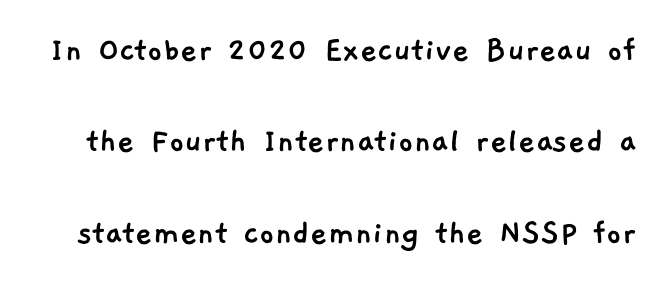
Airy leading. Spacing verdict: proportional, widths tailored to each character. The rendering shows plain stroke endings on the letterforms — a sans-serif design. A typesetter would call this zero additional tracking.
